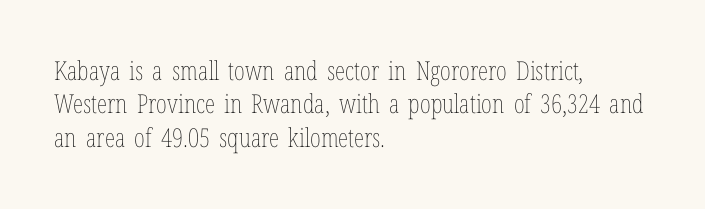
Compared with typical paragraphs, the rows here are spaced about the same. The letters stand straight up with perfectly vertical stems. Short and long lines alike share a common starting point at left. Is the stroke heavy? The answer is a plain regular-or-lighter. In terms of letterspacing, this is plain default setting. Just letters on the line, the space beneath them empty.
